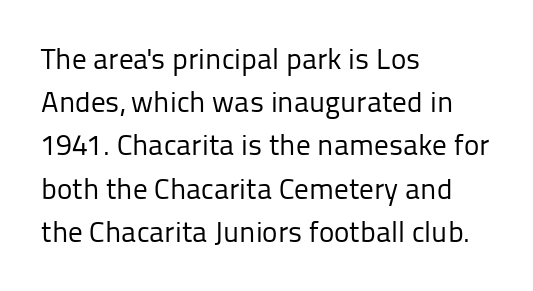
Observe the absence of serifs on each vertical stroke in this sample. Short and long lines alike share a common starting point at left. Think standard paragraph weight, or any step lighter than that. The rendering uses natural spacing where letterforms have individual widths. Glyph-to-glyph distance matches everyday printed text. The lettering stays uniformly vertical, giving the passage a roman look.
